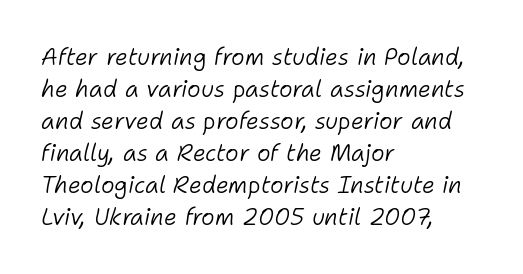
Just letters on the line, the space beneath them empty. The passage shown stacks its lines at a standard gap. Glyph-to-glyph distance matches everyday printed text. A classic flush-left, rag-right setting is used for this passage. The characters are drawn with everyday or finer stroke widths.
